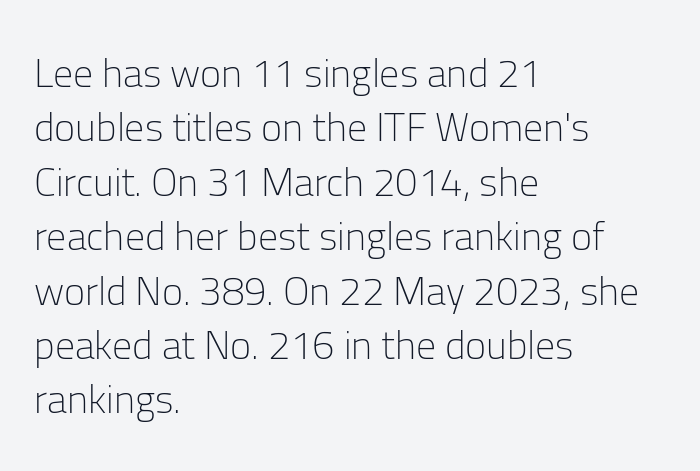
{"serif": "no", "italic": "no", "bold": "no", "weight": "light", "width": "normal", "stroke_contrast": "low", "x_height": "medium", "monospaced": "no", "underline": "no", "align": "left", "line_spacing": "normal", "line_spacing_ratio": 1.36, "letter_spacing": "normal", "letter_spacing_em": 0.0, "glyph_px": 40}
